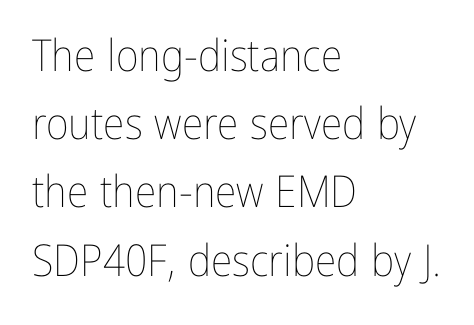
The image shows 44 px thin, condensed type, upright; set left-aligned, normal line spacing (1.55x), normal letter spacing, not underlined; low stroke contrast and a medium x-height.
